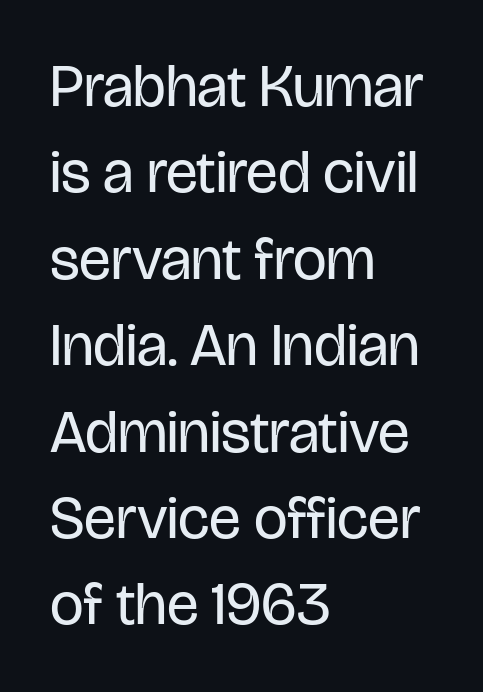
Q: Is the text bold? A: No.
Q: Is the text italic (slanted)? A: No, it is upright.
Q: Is the typeface a serif or a sans-serif typeface? A: Sans-serif.
Q: Is the text underlined? A: No.
Q: How is the paragraph aligned? A: Left-aligned.
Q: Is the spacing between letters normal or unusually wide? A: Normal.
Q: Is the spacing between lines tight, normal or loose? A: Normal.
Q: Width (condensed, normal, or wide)? A: Condensed.
Q: Stroke contrast? A: Low.
Q: x-height? A: Large.
Q: Monospaced? A: No.
